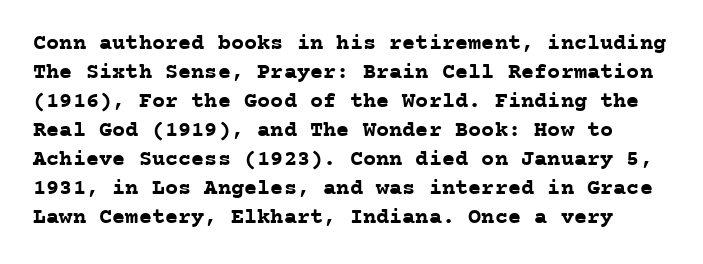
The image shows 22 px bold type, upright; set normal line spacing (1.32x), normal letter spacing, not underlined.
